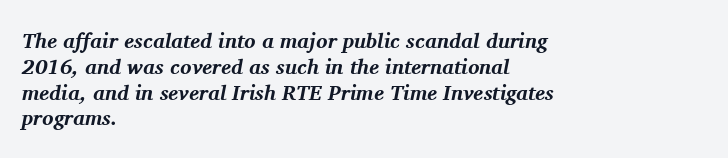
Q: Is the text bold? A: Yes.
Q: Is the text italic (slanted)? A: Yes, it leans right by about 11 degrees.
Q: Is the text underlined? A: No.
Q: How is the paragraph aligned? A: Left-aligned.
Q: Is the spacing between letters normal or unusually wide? A: Normal.
